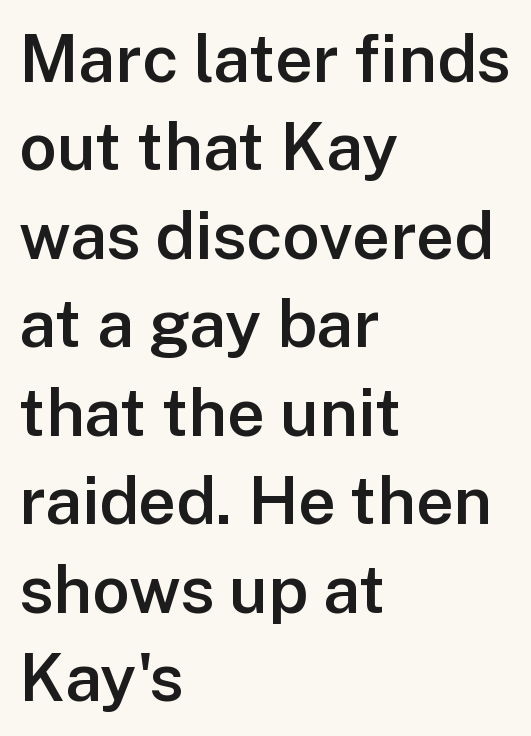
The image shows 66 px semibold sans-serif type, upright; set left-aligned, normal line spacing (1.34x), normal letter spacing, not underlined; low stroke contrast and a medium x-height.
